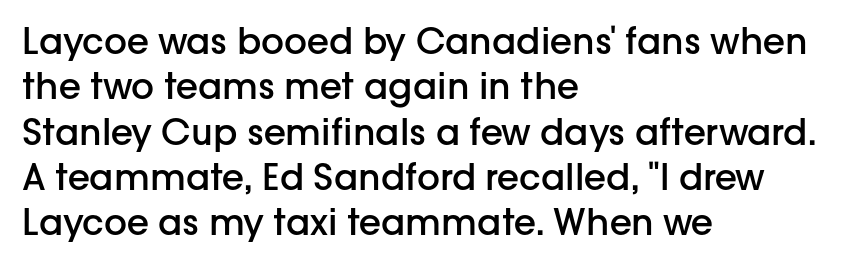
The image shows 36 px semibold sans-serif type, upright; set left-aligned, normal line spacing (1.26x), normal letter spacing, not underlined; low stroke contrast and a medium x-height.
